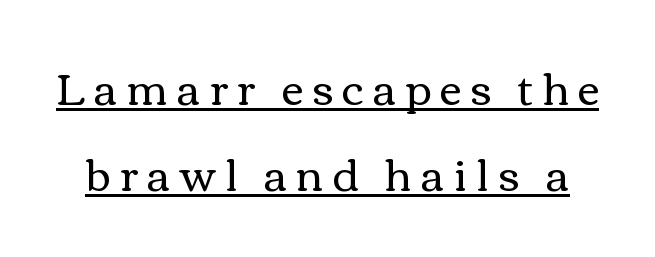
The image shows 43 px regular-weight, wide type, upright; set loose line spacing (1.99x), unusually wide letter spacing (+0.21 em), underlined; a medium x-height.
